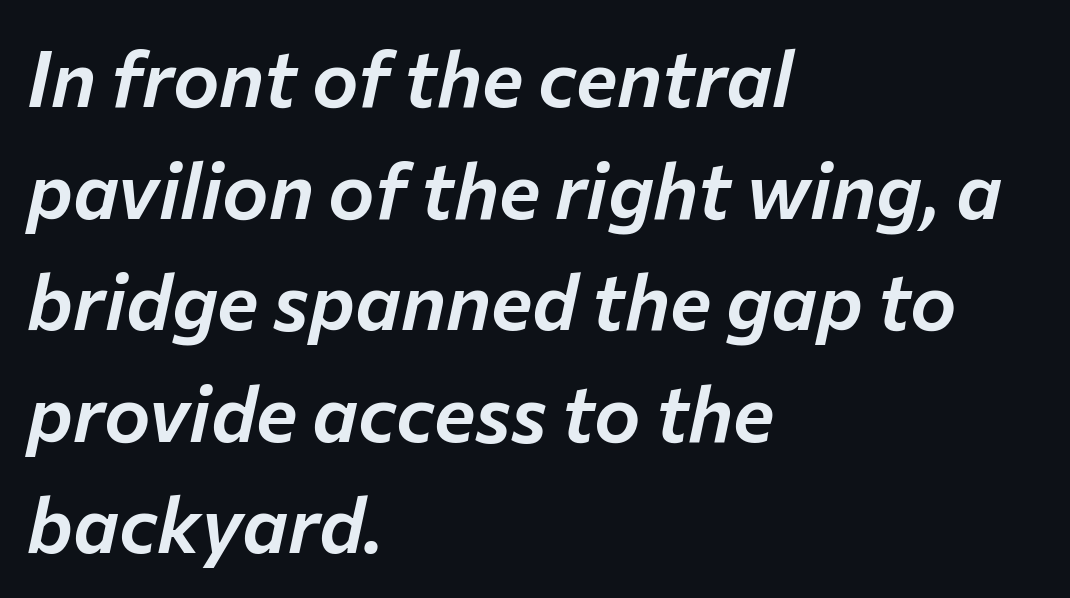
{"italic": "yes", "lean": "right", "slant_degrees": 12, "width": "normal", "stroke_contrast": "low", "x_height": "medium", "monospaced": "no", "underline": "no", "align": "left", "line_spacing": "normal", "line_spacing_ratio": 1.43, "letter_spacing": "normal", "letter_spacing_em": 0.0, "glyph_px": 78}
